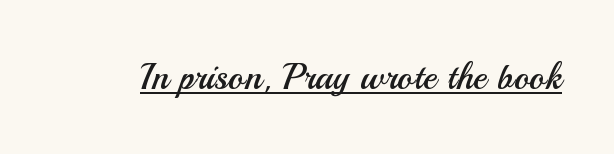
Words appear dense and cohesive because spacing is normal. The rendering uses the underline text-decoration. The designer went with a sans here, leaving each stem footless.
